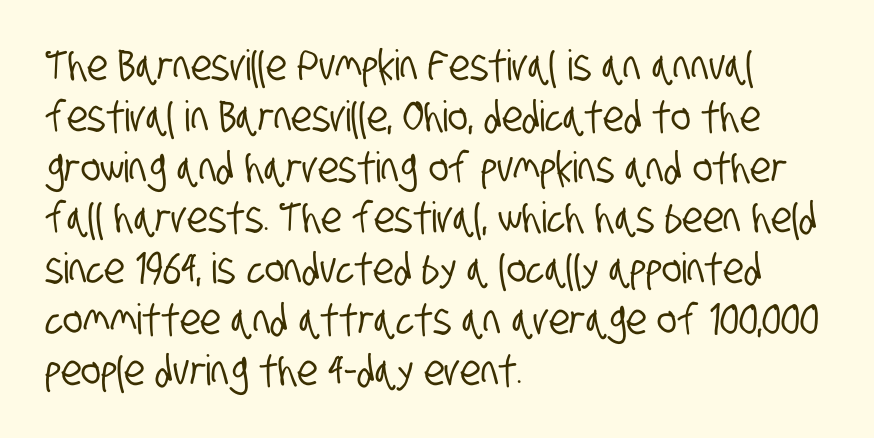
Q: Is the typeface a serif or a sans-serif typeface? A: Sans-serif.
Q: Is the text underlined? A: No.
Q: How is the paragraph aligned? A: Left-aligned.
Q: Is the spacing between letters normal or unusually wide? A: Normal.
Q: Width (condensed, normal, or wide)? A: Condensed.
Q: Stroke contrast? A: Low.
Q: x-height? A: Large.
Q: Monospaced? A: No.
